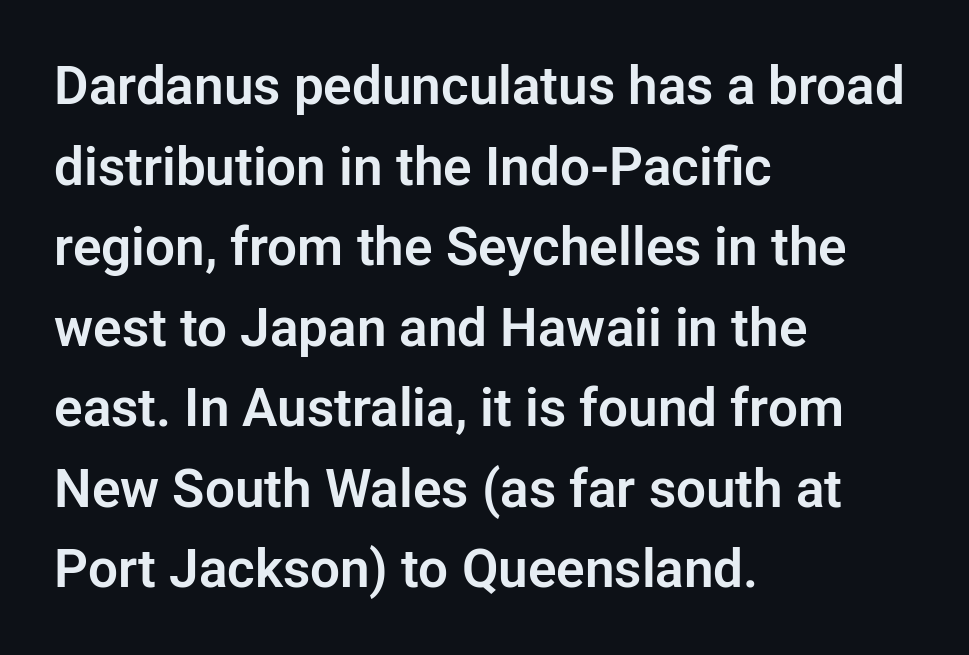
The image shows 53 px sans-serif type, upright; set left-aligned, normal line spacing (1.52x), normal letter spacing, not underlined; low stroke contrast and a medium x-height.
